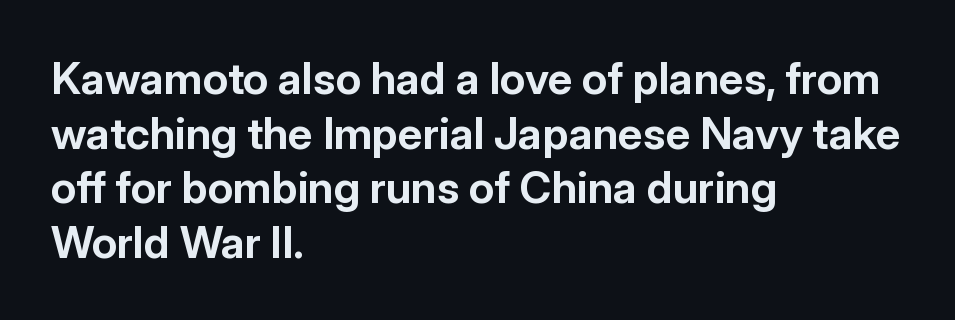
{"serif": "no", "italic": "no", "bold": "yes", "weight": "bold", "width": "normal", "stroke_contrast": "low", "x_height": "medium", "monospaced": "no", "underline": "no", "align": "left", "line_spacing_ratio": 1.24, "letter_spacing": "normal", "letter_spacing_em": 0.0, "glyph_px": 44}
